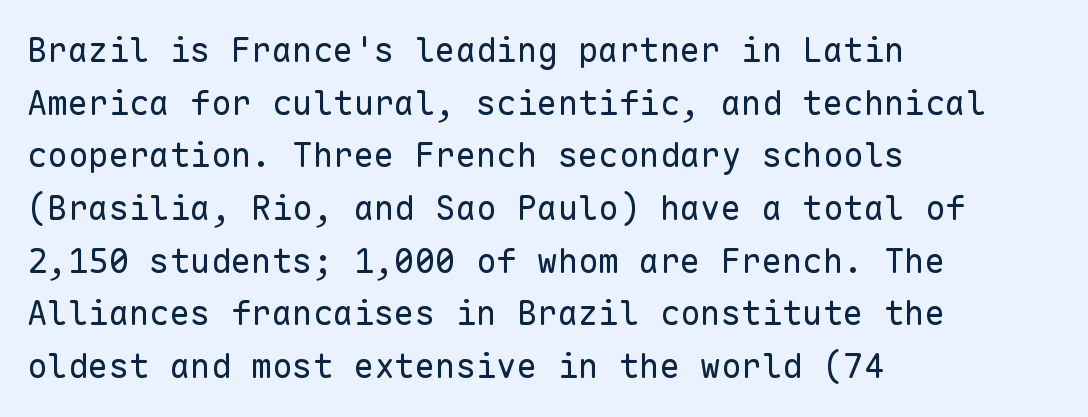
The image shows 34 px regular-weight sans-serif type, upright, monospaced; set left-aligned, normal line spacing (1.55x), normal letter spacing, not underlined; low stroke contrast and a medium x-height.
